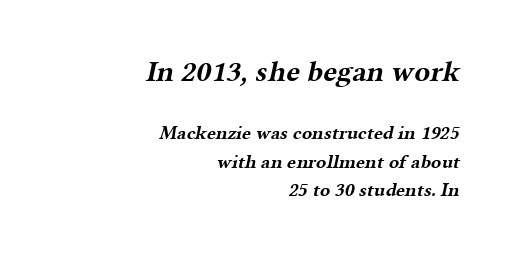
Typesetter's note — upper block bumped up in size, lower block left smaller. Caption: bold face, heavy strokes. Do the characters align in a grid? No, the font is proportional. The string is rendered with underlining switched off.
